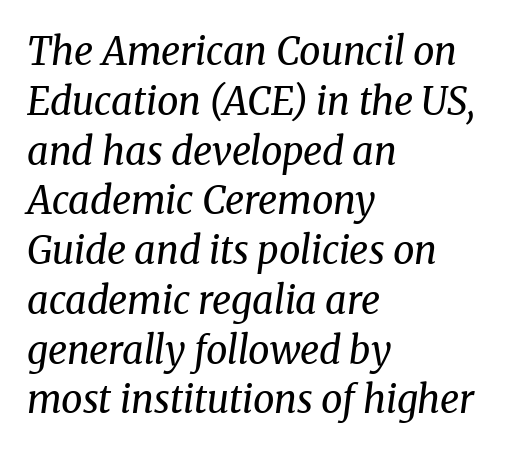
Q: Is the text bold? A: No.
Q: Is the text italic (slanted)? A: Yes, it leans right by about 8 degrees.
Q: Is the typeface a serif or a sans-serif typeface? A: Serif.
Q: Is the text underlined? A: No.
Q: How is the paragraph aligned? A: Left-aligned.
Q: Is the spacing between letters normal or unusually wide? A: Normal.
Q: Is the spacing between lines tight, normal or loose? A: Normal.
Q: Width (condensed, normal, or wide)? A: Normal.
Q: Stroke contrast? A: Medium.
Q: x-height? A: Medium.
Q: Monospaced? A: No.
